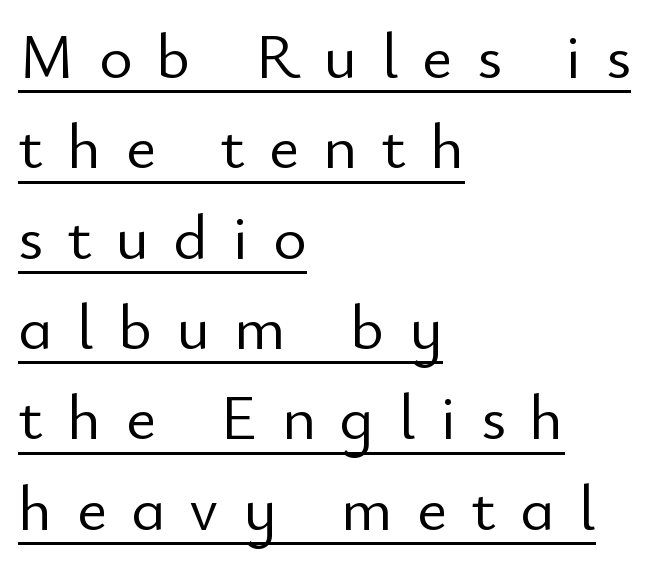
Q: Is the text bold? A: No.
Q: Is the text italic (slanted)? A: No, it is upright.
Q: Is the typeface a serif or a sans-serif typeface? A: Sans-serif.
Q: Is the text underlined? A: Yes.
Q: How is the paragraph aligned? A: Left-aligned.
Q: Is the spacing between letters normal or unusually wide? A: Unusually wide.
Q: Is the spacing between lines tight, normal or loose? A: Normal.
Q: Width (condensed, normal, or wide)? A: Normal.
Q: Stroke contrast? A: Low.
Q: x-height? A: Small.
Q: Monospaced? A: No.
